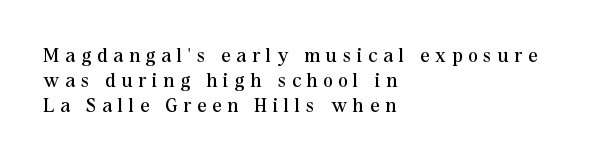
{"italic": "no", "bold": "no", "underline": "no", "align": "left", "line_spacing": "normal", "line_spacing_ratio": 1.26, "letter_spacing": "wide", "letter_spacing_em": 0.31, "glyph_px": 20}
